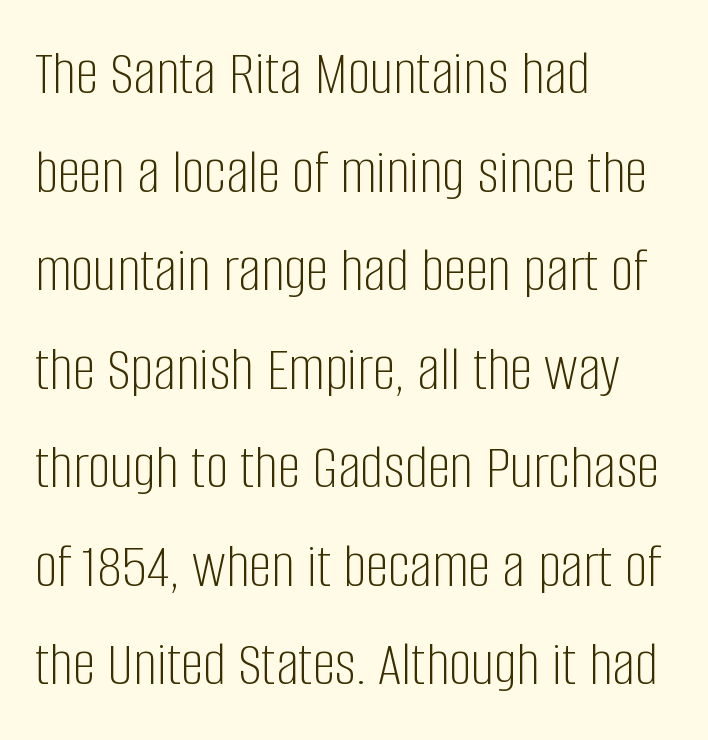
{"serif": "no", "italic": "no", "bold": "no", "weight": "light", "width": "condensed", "stroke_contrast": "low", "x_height": "large", "monospaced": "no", "underline": "no", "align": "left", "line_spacing": "normal", "line_spacing_ratio": 1.54, "letter_spacing": "normal", "letter_spacing_em": 0.0, "glyph_px": 64}
